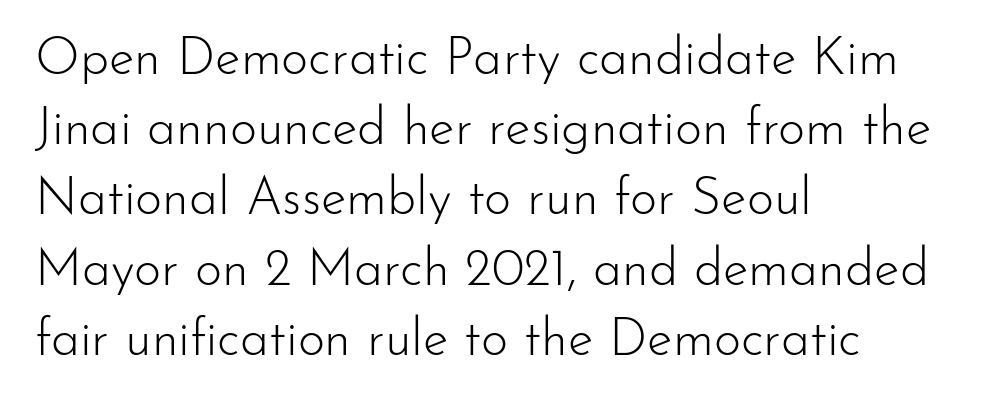
The rendering anchors every line to the left-hand side. Ordinary non-slanted type is in use. The text was rendered using a sans face with plain stroke endings. The passage shown is not underscored anywhere.
